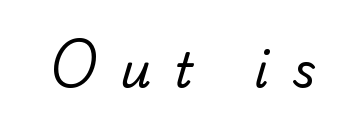
Q: Is the text bold? A: No.
Q: Is the typeface a serif or a sans-serif typeface? A: Sans-serif.
Q: Is the text underlined? A: No.
Q: Is the spacing between letters normal or unusually wide? A: Unusually wide.
Q: Width (condensed, normal, or wide)? A: Normal.
Q: Stroke contrast? A: Low.
Q: x-height? A: Small.
Q: Monospaced? A: No.
